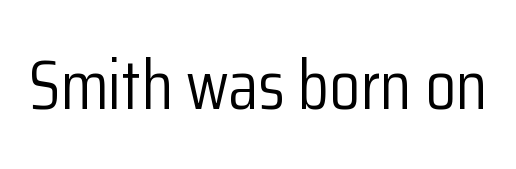
Q: Is the text bold? A: No.
Q: Is the text italic (slanted)? A: No, it is upright.
Q: Is the typeface a serif or a sans-serif typeface? A: Sans-serif.
Q: Is the text underlined? A: No.
Q: Is the spacing between letters normal or unusually wide? A: Normal.
Q: Width (condensed, normal, or wide)? A: Condensed.
Q: Stroke contrast? A: Low.
Q: x-height? A: Medium.
Q: Monospaced? A: No.
